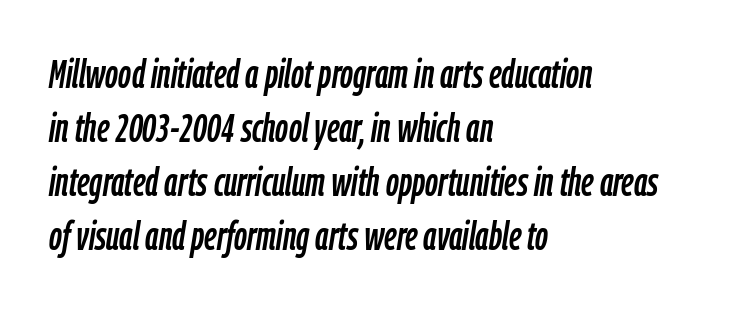
The image shows 40 px condensed type, italic (leaning right); set left-aligned, normal line spacing (1.35x), normal letter spacing, not underlined; low stroke contrast and a medium x-height.
